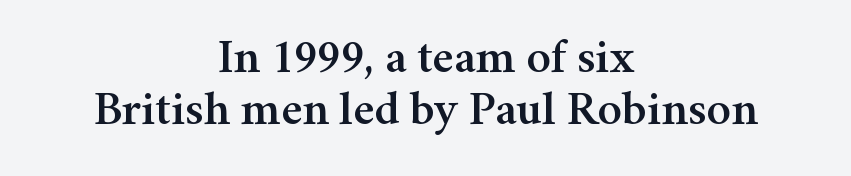
Q: Is the text italic (slanted)? A: No, it is upright.
Q: Is the typeface a serif or a sans-serif typeface? A: Serif.
Q: Is the text underlined? A: No.
Q: How is the paragraph aligned? A: Centered.
Q: Is the spacing between letters normal or unusually wide? A: Normal.
Q: Is the spacing between lines tight, normal or loose? A: Tight.
Q: Width (condensed, normal, or wide)? A: Normal.
Q: Stroke contrast? A: Medium.
Q: x-height? A: Medium.
Q: Monospaced? A: No.
